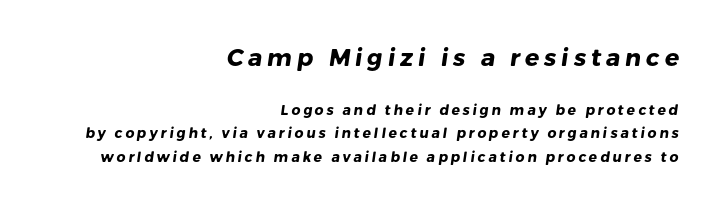
{"bold": "yes", "underline": "no", "align": "right", "line_spacing": "normal", "line_spacing_ratio": 1.66, "letter_spacing": "wide", "letter_spacing_em": 0.2, "larger_block": "first", "size_ratio": 1.71, "glyph_px": 24}
